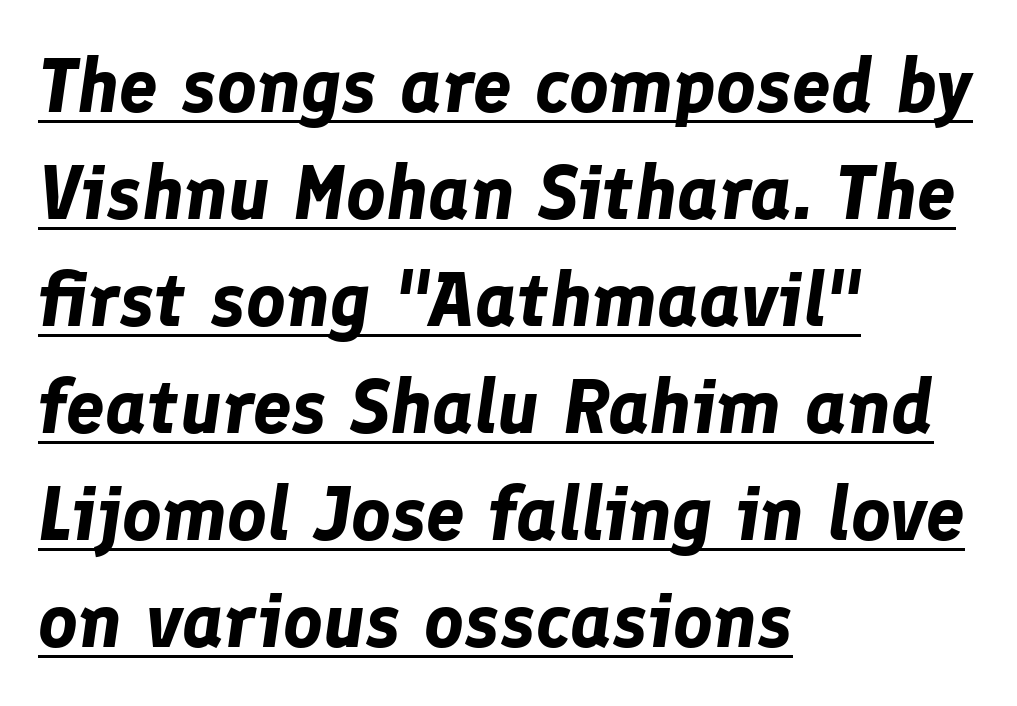
The image shows 77 px bold type, italic (leaning right); set left-aligned, normal line spacing (1.39x), normal letter spacing, underlined; low stroke contrast and a medium x-height.
